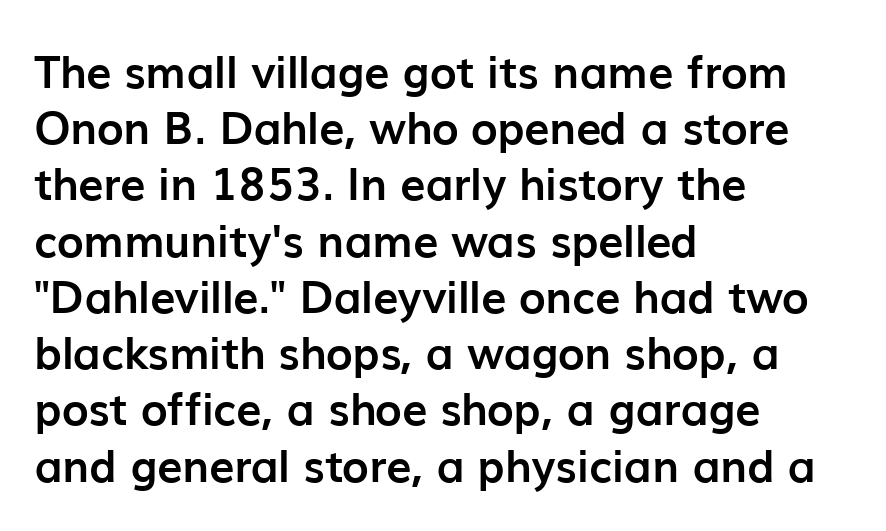
The image shows 45 px semibold sans-serif type, upright; set left-aligned, normal line spacing (1.25x), normal letter spacing, not underlined; low stroke contrast and a medium x-height.
